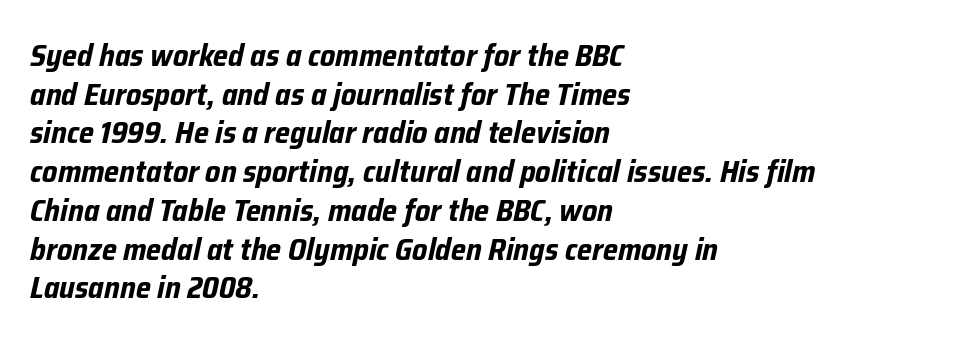
The image shows 31 px bold, condensed type, italic (leaning right); set left-aligned, normal line spacing (1.25x), normal letter spacing, not underlined; low stroke contrast and a medium x-height.
